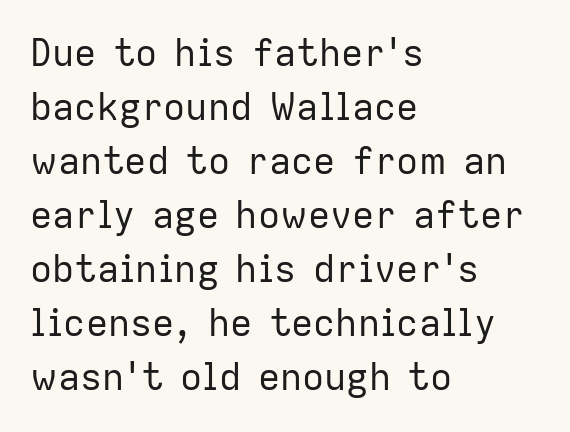
{"serif": "no", "italic": "no", "bold": "no", "weight": "regular", "width": "normal", "stroke_contrast": "low", "x_height": "medium", "monospaced": "no", "underline": "no", "align": "left", "line_spacing": "normal", "line_spacing_ratio": 1.46, "letter_spacing": "normal", "letter_spacing_em": 0.0, "glyph_px": 37}
